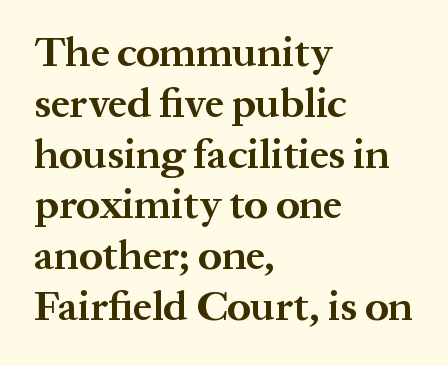
{"serif": "yes", "italic": "no", "bold": "yes", "weight": "bold", "width": "normal", "stroke_contrast": "medium", "x_height": "medium", "monospaced": "no", "underline": "no", "align": "left", "line_spacing_ratio": 1.21, "letter_spacing": "normal", "letter_spacing_em": 0.0, "glyph_px": 42}
